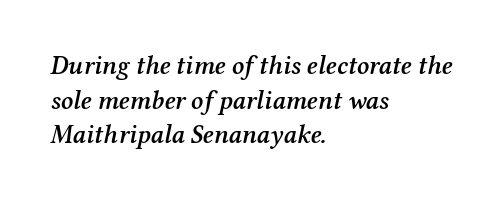
Q: Is the text bold? A: Semi-bold.
Q: Is the text italic (slanted)? A: Yes, it leans right by about 12 degrees.
Q: Is the text underlined? A: No.
Q: How is the paragraph aligned? A: Left-aligned.
Q: Is the spacing between letters normal or unusually wide? A: Normal.
Q: Is the spacing between lines tight, normal or loose? A: Normal.
